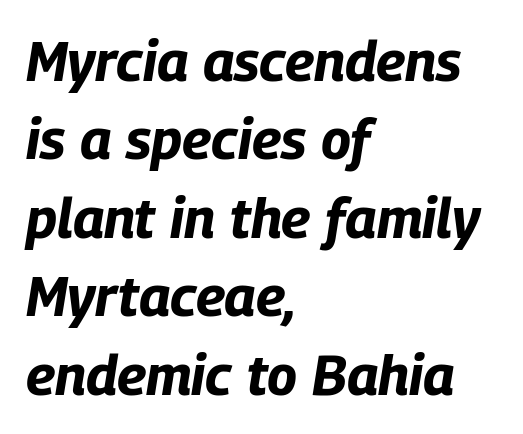
Q: Is the text bold? A: Yes.
Q: Is the text italic (slanted)? A: Yes, it leans right by about 9 degrees.
Q: Is the text underlined? A: No.
Q: How is the paragraph aligned? A: Left-aligned.
Q: Is the spacing between letters normal or unusually wide? A: Normal.
Q: Is the spacing between lines tight, normal or loose? A: Normal.
Q: Width (condensed, normal, or wide)? A: Condensed.
Q: Stroke contrast? A: Low.
Q: x-height? A: Large.
Q: Monospaced? A: No.
